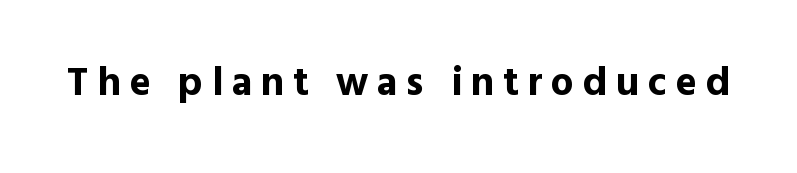
The image shows 40 px bold sans-serif type, upright; set unusually wide letter spacing (+0.22 em), not underlined; a medium x-height.
